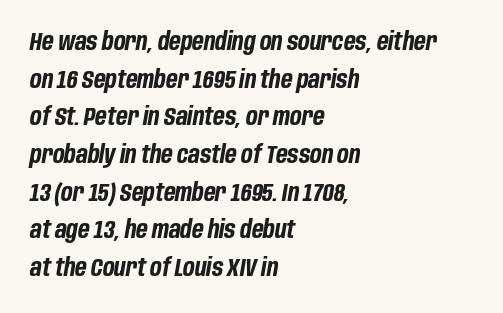
The image shows 24 px bold type, italic (leaning right); set left-aligned, normal line spacing (1.57x), normal letter spacing, not underlined.
